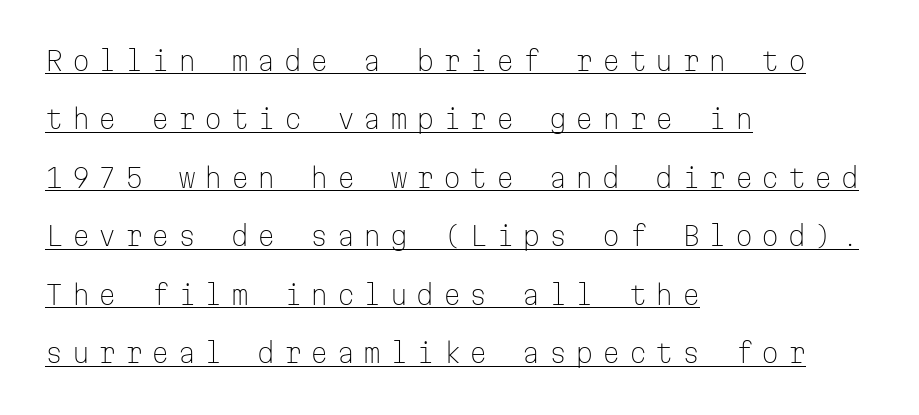
Q: Is the text bold? A: No.
Q: Is the text italic (slanted)? A: No, it is upright.
Q: Is the text underlined? A: Yes.
Q: How is the paragraph aligned? A: Left-aligned.
Q: Is the spacing between letters normal or unusually wide? A: Unusually wide.
Q: Is the spacing between lines tight, normal or loose? A: Loose.
